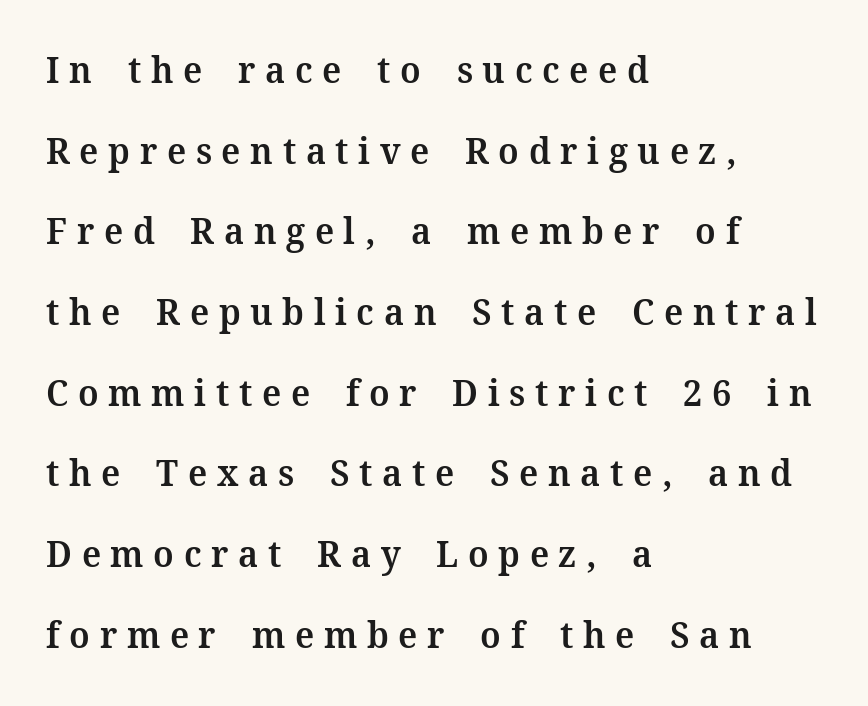
{"serif": "yes", "italic": "no", "bold": "semi", "weight": "semibold", "width": "normal", "stroke_contrast": "medium", "x_height": "medium", "monospaced": "no", "underline": "no", "align": "left", "line_spacing": "loose", "line_spacing_ratio": 2.18, "letter_spacing": "wide", "letter_spacing_em": 0.26, "glyph_px": 37}
